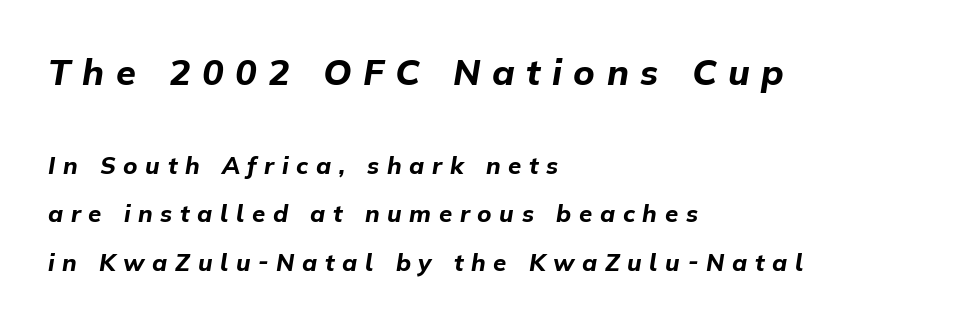
{"italic": "yes", "lean": "right", "slant_degrees": 9, "bold": "yes", "weight": "bold", "width": "normal", "stroke_contrast": "low", "x_height": "medium", "monospaced": "no", "underline": "no", "align": "left", "line_spacing": "loose", "line_spacing_ratio": 2.01, "letter_spacing": "wide", "letter_spacing_em": 0.32, "larger_block": "first", "size_ratio": 1.5, "glyph_px": 36}
